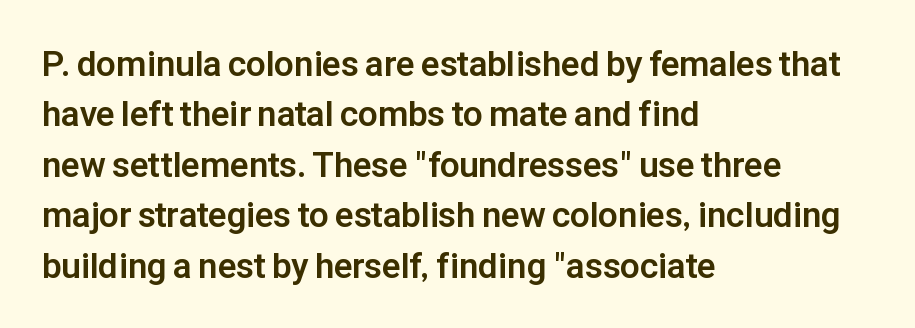
This rendering employs a face without finishing strokes, i.e., a sans-serif. How are the letters spaced? Ordinarily, with no added tracking. The lettering holds an erect, upright posture throughout. The foot of each line stays bare and open. Successive baselines arrive at the customary interval. The ragged edge is on the right, which tells us the setting is flush left.
